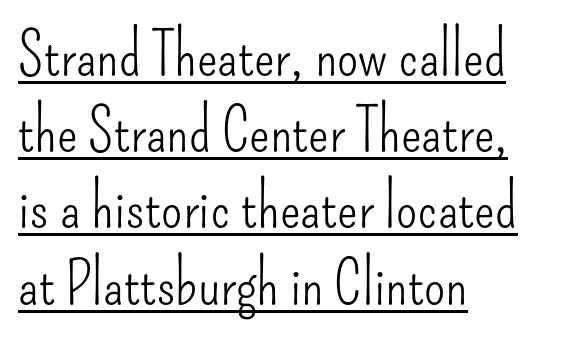
A typesetter would call this proportional, since set widths differ per character. Vertically, the passage feels balanced, rows spaced as you'd expect. In terms of letterspacing, this is plain default setting. Compared with undecorated copy, this sample adds a rule below the words. Is the type heavy? It reads as light-to-regular instead. Do the letters lean? They stand straight.
